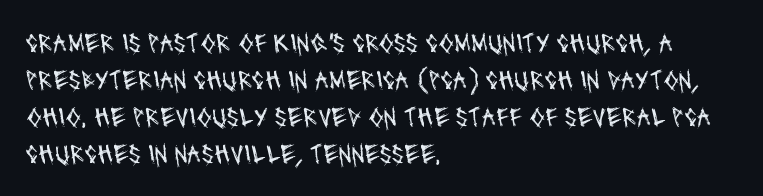
Q: Is the text bold? A: No.
Q: Is the typeface a serif or a sans-serif typeface? A: Sans-serif.
Q: Is the text underlined? A: No.
Q: How is the paragraph aligned? A: Left-aligned.
Q: Is the spacing between letters normal or unusually wide? A: Normal.
Q: Is the spacing between lines tight, normal or loose? A: Normal.
Q: Width (condensed, normal, or wide)? A: Condensed.
Q: Stroke contrast? A: Medium.
Q: x-height? A: Large.
Q: Monospaced? A: No.
